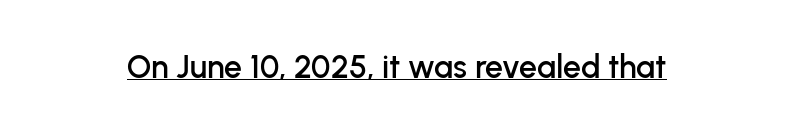
Q: Is the text italic (slanted)? A: No, it is upright.
Q: Is the typeface a serif or a sans-serif typeface? A: Sans-serif.
Q: Is the text underlined? A: Yes.
Q: Is the spacing between letters normal or unusually wide? A: Normal.
Q: Width (condensed, normal, or wide)? A: Normal.
Q: Stroke contrast? A: Low.
Q: x-height? A: Medium.
Q: Monospaced? A: No.
